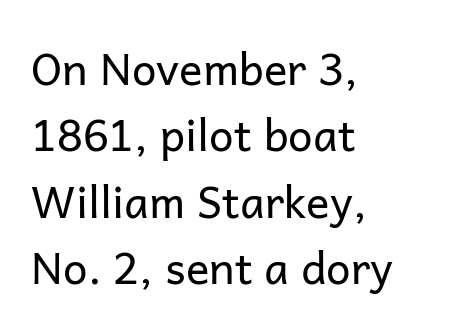
{"serif": "no", "italic": "no", "bold": "no", "weight": "regular", "width": "normal", "stroke_contrast": "low", "x_height": "medium", "monospaced": "no", "underline": "no", "align": "left", "line_spacing": "normal", "line_spacing_ratio": 1.51, "letter_spacing": "normal", "letter_spacing_em": 0.0, "glyph_px": 44}
